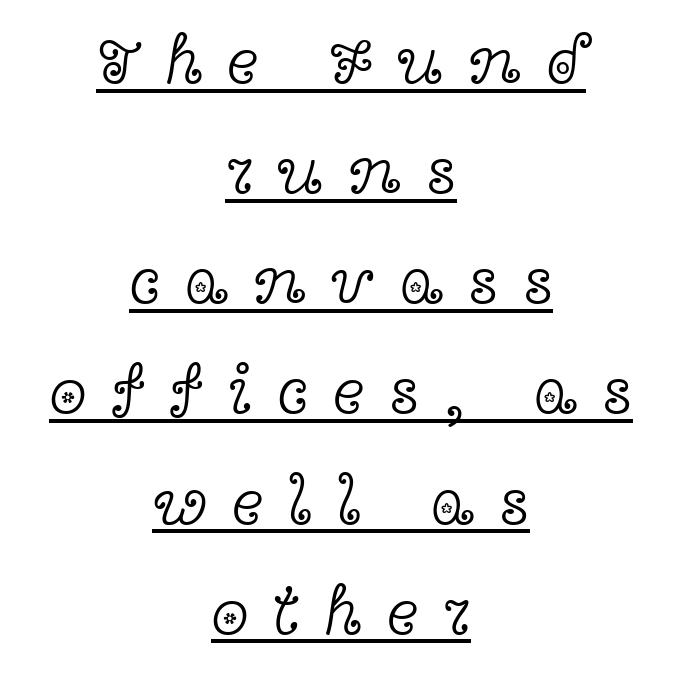
Q: Is the text bold? A: No.
Q: Is the text italic (slanted)? A: Yes.
Q: Is the typeface a serif or a sans-serif typeface? A: Serif.
Q: Is the text underlined? A: Yes.
Q: How is the paragraph aligned? A: Centered.
Q: Is the spacing between letters normal or unusually wide? A: Unusually wide.
Q: Is the spacing between lines tight, normal or loose? A: Normal.
Q: Width (condensed, normal, or wide)? A: Wide.
Q: x-height? A: Medium.
Q: Monospaced? A: No.
